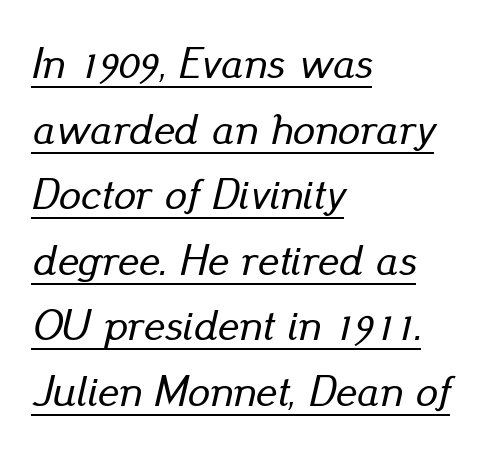
Q: Is the text italic (slanted)? A: Yes, it leans right by about 13 degrees.
Q: Is the text underlined? A: Yes.
Q: How is the paragraph aligned? A: Left-aligned.
Q: Is the spacing between letters normal or unusually wide? A: Normal.
Q: Is the spacing between lines tight, normal or loose? A: Normal.
Q: Width (condensed, normal, or wide)? A: Normal.
Q: Stroke contrast? A: Low.
Q: x-height? A: Small.
Q: Monospaced? A: No.
